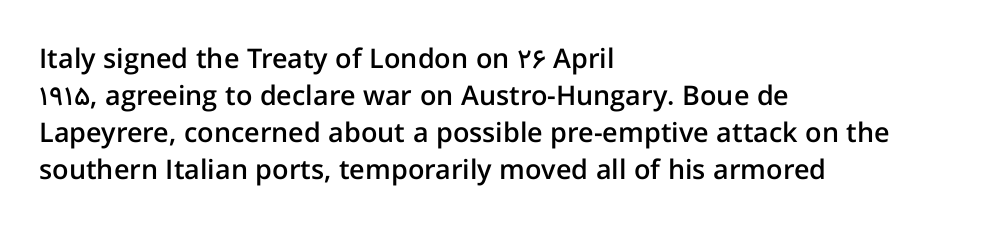
The image shows 27 px text type, upright; set left-aligned, normal line spacing (1.37x), normal letter spacing, not underlined.
